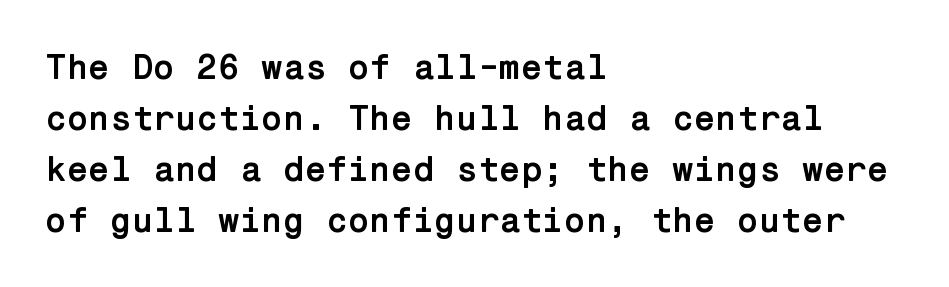
Nothing sits at the stroke ends, so this counts as sans-serif. Summary of vertical rhythm: regular, with standard interline spacing. The typesetter chose a ragged-right arrangement here. Vertical strokes here are truly vertical. Words appear dense and cohesive because spacing is normal.
